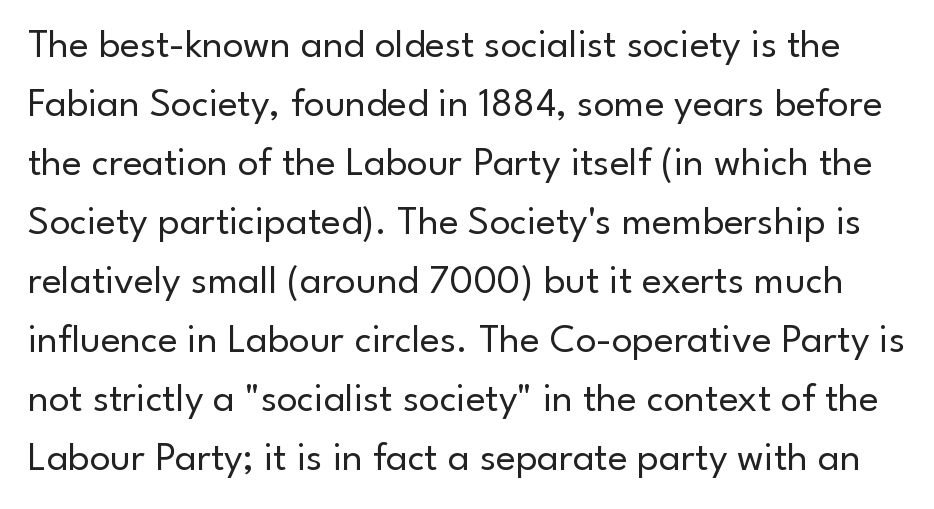
Q: Is the text bold? A: No.
Q: Is the text italic (slanted)? A: No, it is upright.
Q: Is the typeface a serif or a sans-serif typeface? A: Sans-serif.
Q: Is the text underlined? A: No.
Q: Is the spacing between letters normal or unusually wide? A: Normal.
Q: Is the spacing between lines tight, normal or loose? A: Normal.
Q: Width (condensed, normal, or wide)? A: Normal.
Q: Stroke contrast? A: Low.
Q: x-height? A: Small.
Q: Monospaced? A: No.
